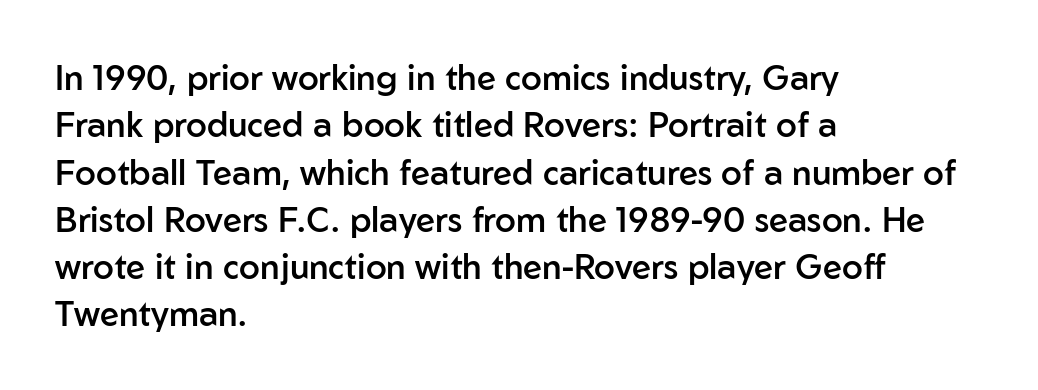
The image shows 34 px semibold sans-serif type, upright; set left-aligned, normal line spacing (1.39x), normal letter spacing, not underlined; low stroke contrast and a medium x-height.
